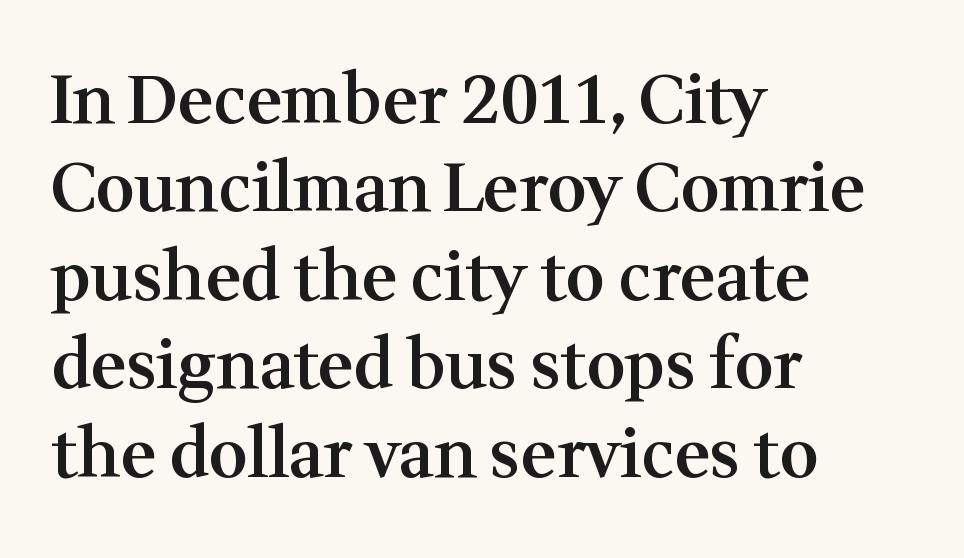
The image shows 67 px semibold serif type, upright; set left-aligned, normal line spacing (1.32x), normal letter spacing, not underlined; medium stroke contrast and a medium x-height.
